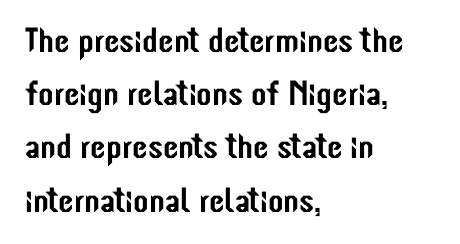
The image shows 35 px condensed sans-serif type, upright; set left-aligned, normal line spacing (1.52x), normal letter spacing, not underlined; low stroke contrast and a medium x-height.
